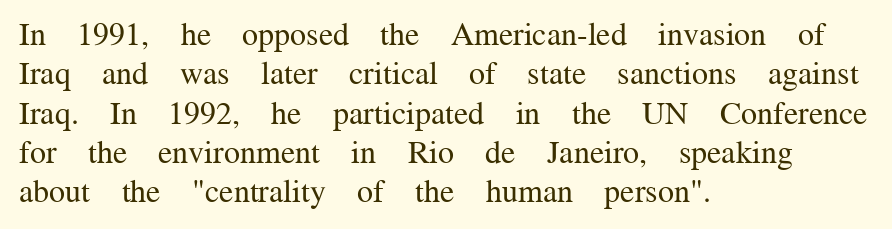
The image shows 32 px regular-weight serif type, upright; set left-aligned, line spacing 1.23x, normal letter spacing, not underlined; medium stroke contrast and a medium x-height.
